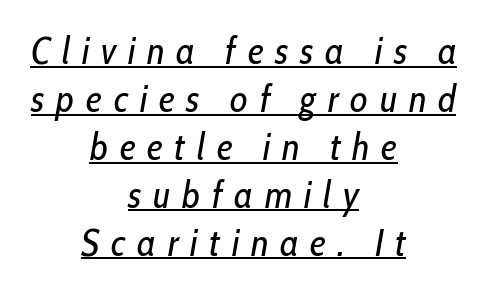
Q: Is the text bold? A: No.
Q: Is the text italic (slanted)? A: Yes, it leans right by about 10 degrees.
Q: Is the text underlined? A: Yes.
Q: How is the paragraph aligned? A: Centered.
Q: Is the spacing between letters normal or unusually wide? A: Unusually wide.
Q: Is the spacing between lines tight, normal or loose? A: Normal.
Q: Width (condensed, normal, or wide)? A: Condensed.
Q: Stroke contrast? A: Low.
Q: x-height? A: Medium.
Q: Monospaced? A: No.
